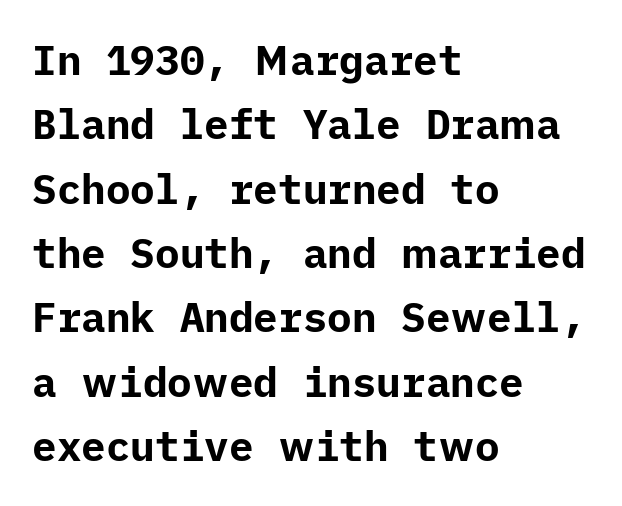
Any mark beneath the type? The region is blank. The space between consecutive lines is moderate. Stroke thickness is high; the sample reads as a true bold. Line starts are locked; line ends wander. Designer's note — italics off, roman on. Characters follow at the spacing the type designer built in.
